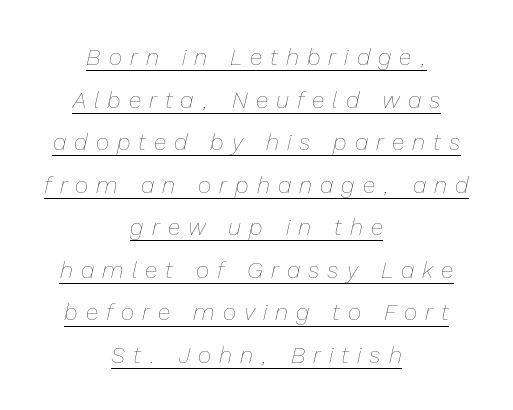
Q: Is the text bold? A: No.
Q: Is the text italic (slanted)? A: Yes, it leans right by about 13 degrees.
Q: Is the text underlined? A: Yes.
Q: How is the paragraph aligned? A: Centered.
Q: Is the spacing between letters normal or unusually wide? A: Unusually wide.
